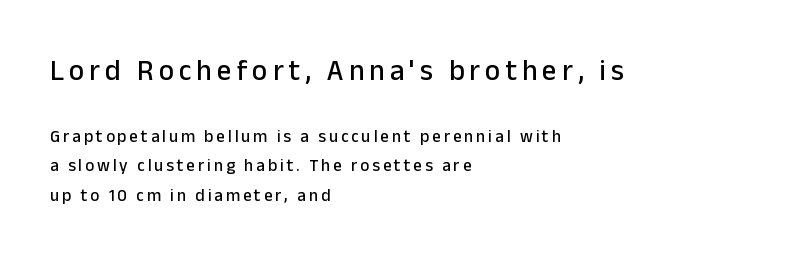
{"serif": "no", "italic": "no", "width": "normal", "stroke_contrast": "low", "x_height": "medium", "monospaced": "no", "underline": "no", "align": "left", "line_spacing_ratio": 1.74, "larger_block": "first", "size_ratio": 1.71, "glyph_px": 29}
